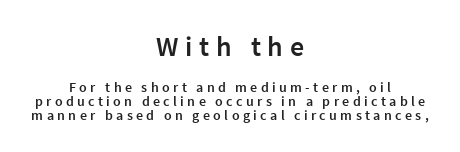
If you drew a line through each stem, it would be perfectly vertical. Summary of vertical rhythm: compact, with narrow interline spacing. Clear beneath every line of the passage. Spacing between characters has been opened up far beyond the box default. The whitespace from short lines is split evenly between both sides. Are there feet on the stems? There aren't — it's a sans.
